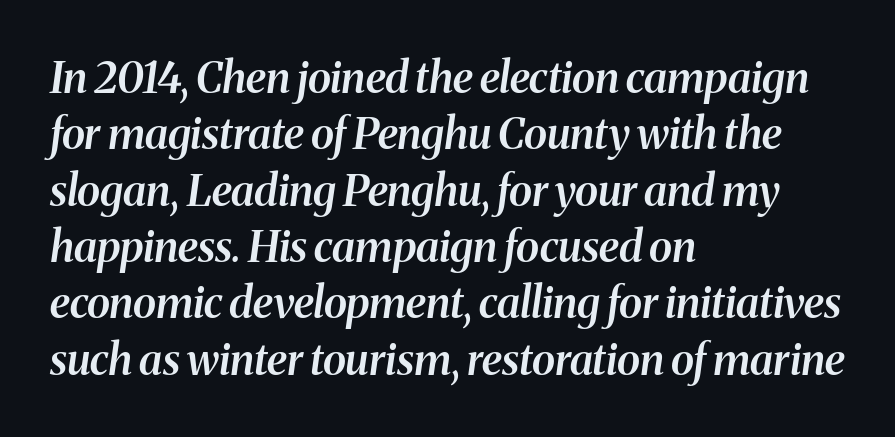
The image shows 43 px semibold serif type, italic (leaning right); set left-aligned, normal line spacing (1.31x), normal letter spacing, not underlined; medium stroke contrast and a medium x-height.
